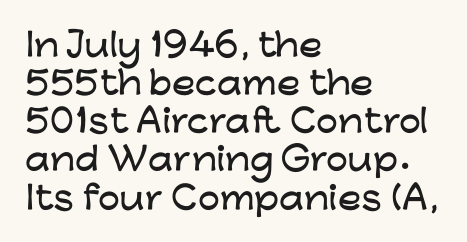
The image shows 31 px wide sans-serif type, upright; set left-aligned, line spacing 1.23x, normal letter spacing, not underlined; low stroke contrast and a medium x-height.
